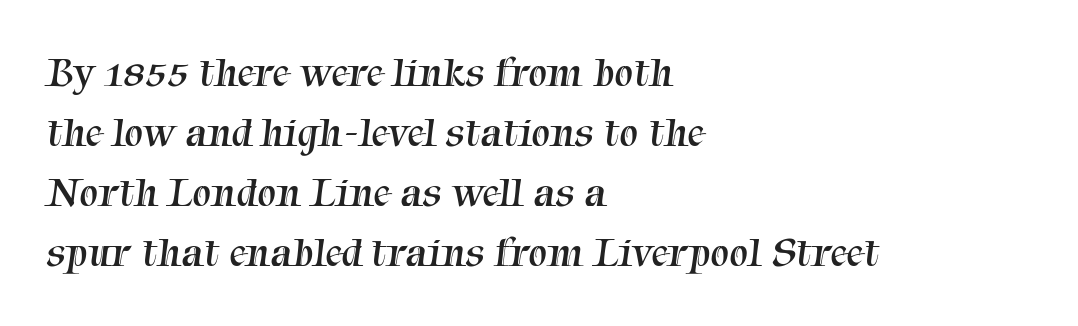
The image shows 42 px regular-weight serif type; set left-aligned, normal line spacing (1.43x), normal letter spacing, not underlined; medium stroke contrast and a medium x-height.
